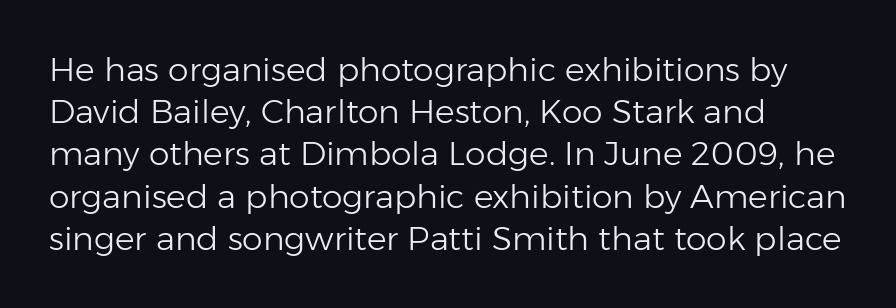
No extra tracking has been applied to these lines. Does the copy run flush right? No — it runs flush left. Evenly set lines give the paragraph a standard silhouette. You can tell from the bare stems that sans-serif type was used. Each letter keeps its own natural width here, so spacing adapts to shape. Counters stay open thanks to moderate or lighter strokes.
